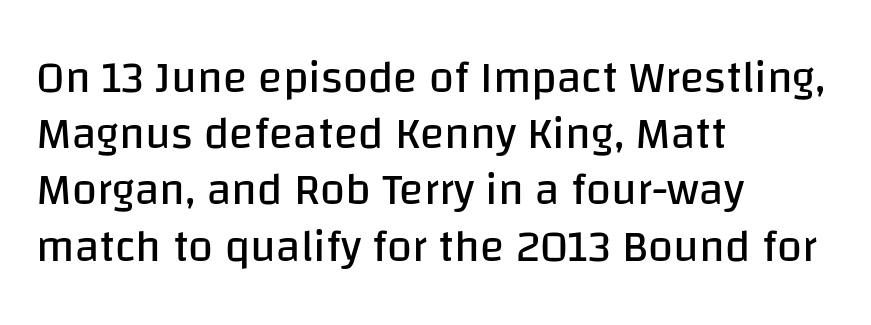
A typesetter would call this proportional, since set widths differ per character. Lines of text with bare space underneath. The glyphs in this specimen are sans serif. Students, note that the glyphs here touch the page at normal intervals.
